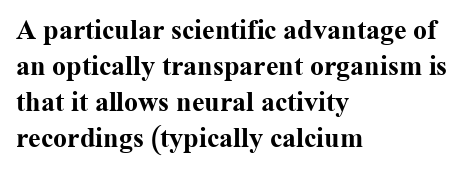
Q: Is the text bold? A: Yes.
Q: Is the text italic (slanted)? A: No, it is upright.
Q: Is the typeface a serif or a sans-serif typeface? A: Serif.
Q: Is the text underlined? A: No.
Q: How is the paragraph aligned? A: Left-aligned.
Q: Is the spacing between letters normal or unusually wide? A: Normal.
Q: Is the spacing between lines tight, normal or loose? A: Normal.
Q: Width (condensed, normal, or wide)? A: Normal.
Q: Stroke contrast? A: Medium.
Q: x-height? A: Medium.
Q: Monospaced? A: No.
